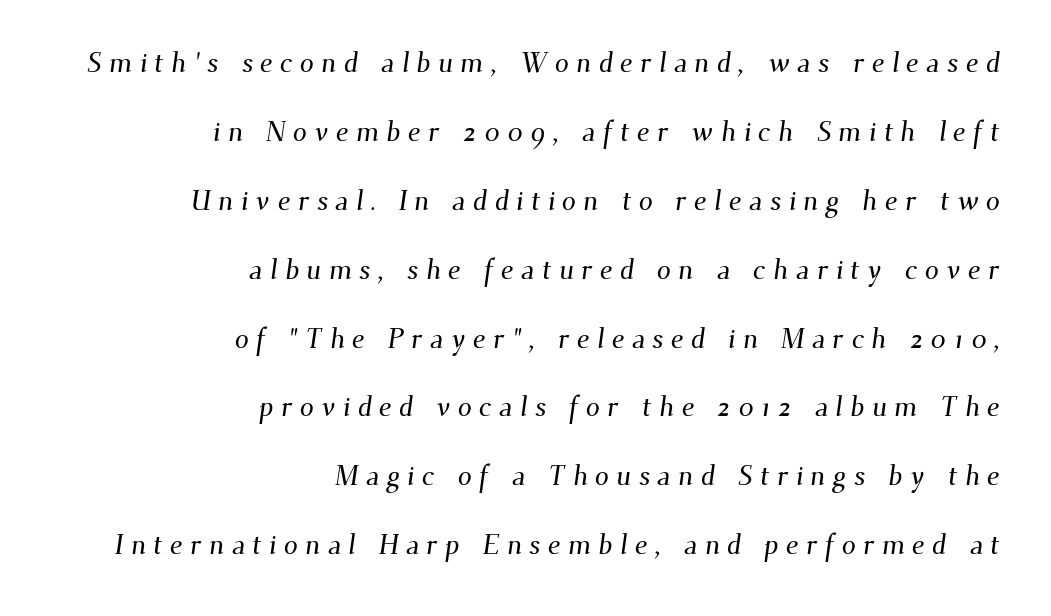
{"serif": "yes", "width": "normal", "stroke_contrast": "medium", "x_height": "small", "monospaced": "no", "underline": "no", "align": "right", "line_spacing": "loose", "line_spacing_ratio": 2.46, "letter_spacing": "wide", "letter_spacing_em": 0.26, "glyph_px": 28}
